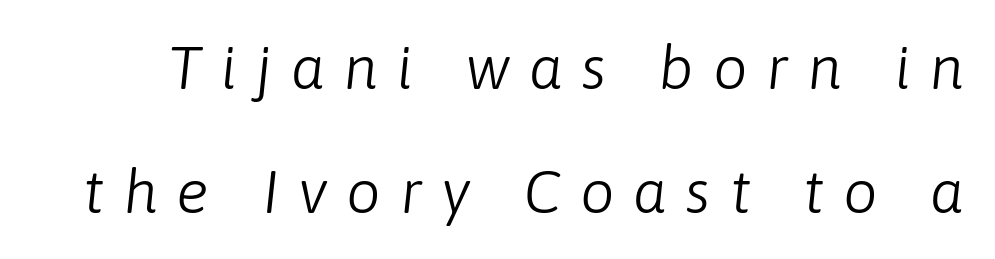
Q: Is the text bold? A: No.
Q: Is the text italic (slanted)? A: Yes, it leans right by about 6 degrees.
Q: Is the text underlined? A: No.
Q: Is the spacing between letters normal or unusually wide? A: Unusually wide.
Q: Is the spacing between lines tight, normal or loose? A: Loose.
Q: Width (condensed, normal, or wide)? A: Normal.
Q: Stroke contrast? A: Low.
Q: x-height? A: Medium.
Q: Monospaced? A: No.
